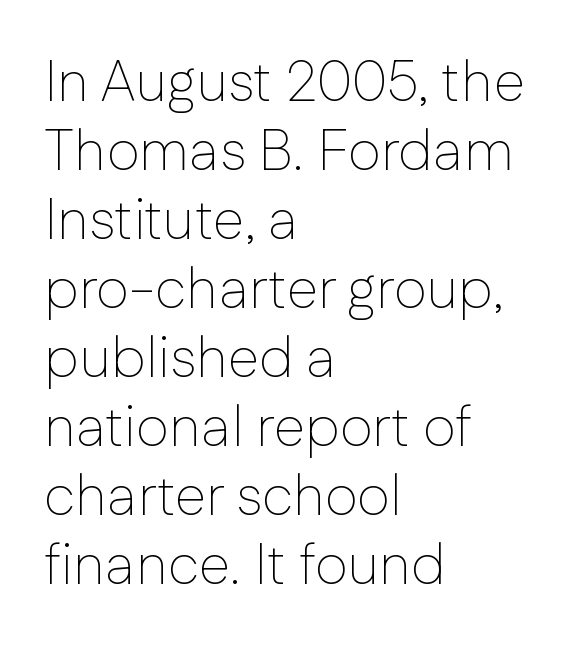
Q: Is the text bold? A: No.
Q: Is the text italic (slanted)? A: No, it is upright.
Q: Is the typeface a serif or a sans-serif typeface? A: Sans-serif.
Q: Is the text underlined? A: No.
Q: How is the paragraph aligned? A: Left-aligned.
Q: Is the spacing between letters normal or unusually wide? A: Normal.
Q: Width (condensed, normal, or wide)? A: Normal.
Q: Stroke contrast? A: Low.
Q: x-height? A: Medium.
Q: Monospaced? A: No.
